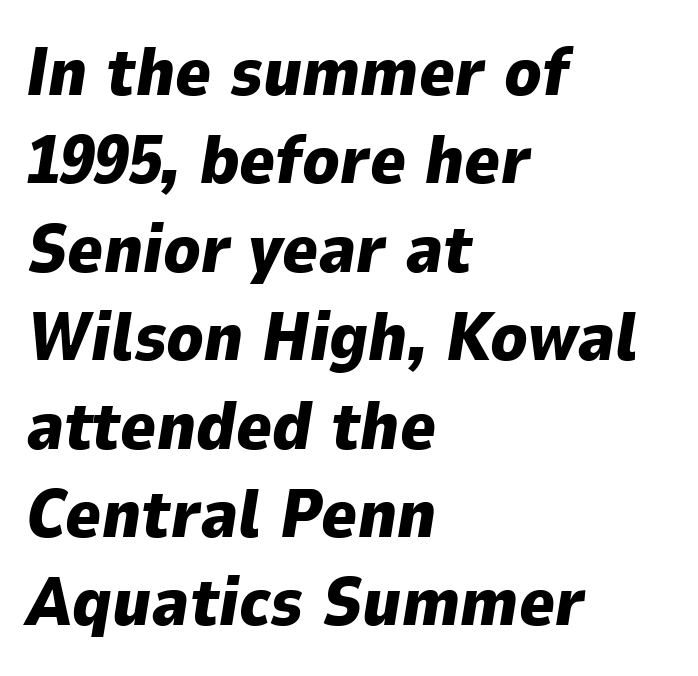
Nothing unusual about the tracking: characters are spaced as the font intends. Horizontally, the lines are justified to the leading edge only. The rendering uses natural spacing where letterforms have individual widths. Is the type slanted? Yes — the strokes lean at a clear angle. Glance below the letters and you will spot only blank space.
